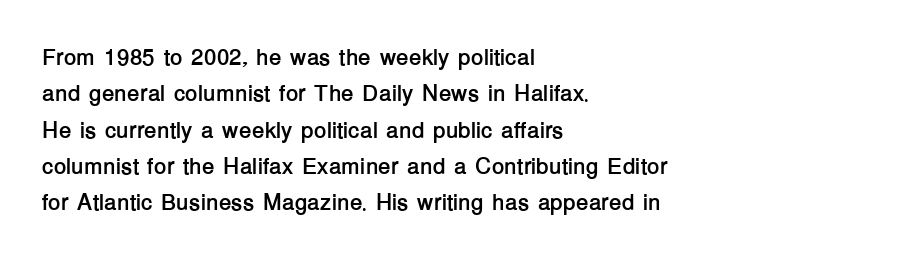
Q: Is the text bold? A: Yes.
Q: Is the text italic (slanted)? A: No, it is upright.
Q: Is the text underlined? A: No.
Q: How is the paragraph aligned? A: Left-aligned.
Q: Is the spacing between letters normal or unusually wide? A: Normal.
Q: Is the spacing between lines tight, normal or loose? A: Normal.
